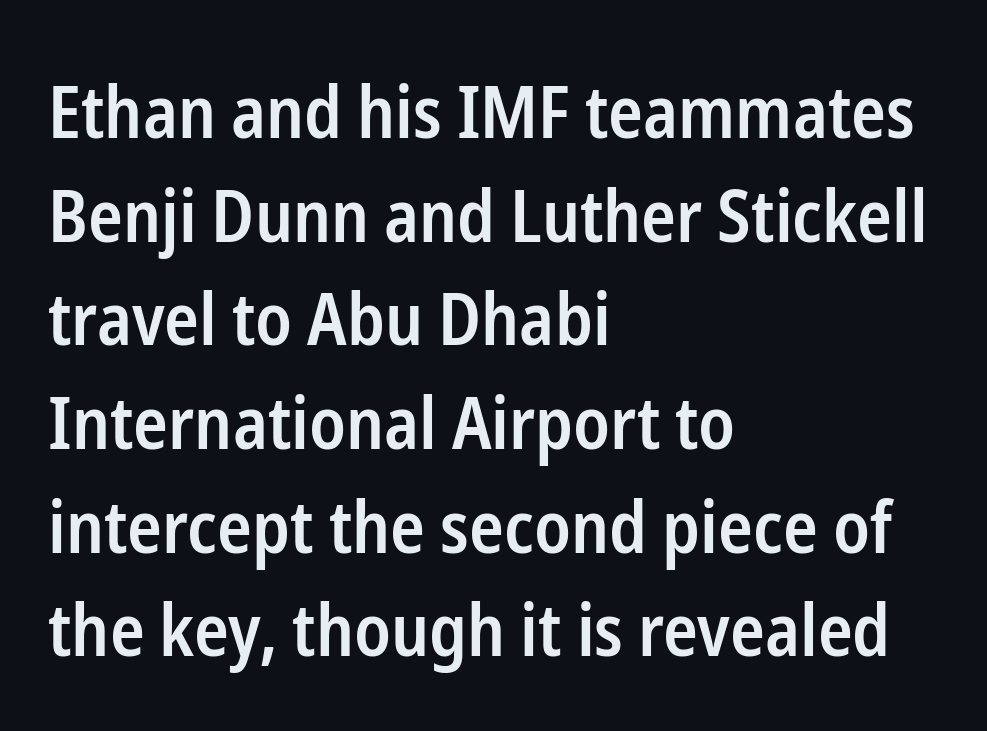
The image shows 72 px semibold, condensed sans-serif type, upright; set left-aligned, normal line spacing (1.44x), normal letter spacing, not underlined; low stroke contrast and a medium x-height.
